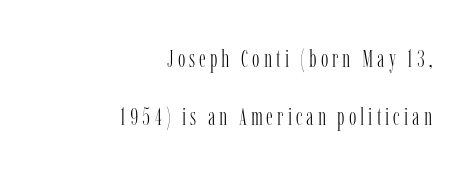
The rendering uses a large line-height, opening up the rows. These lines are set flush right with a ragged left edge. The strip under each line holds only bare page. Vertical strokes here are truly vertical. Weight: not bold — regular or lighter.
